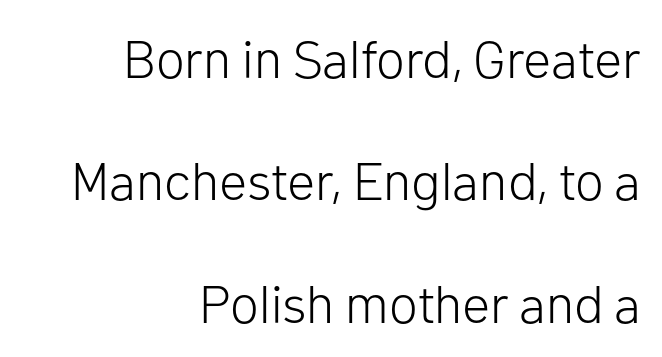
Q: Is the text bold? A: No.
Q: Is the text italic (slanted)? A: No, it is upright.
Q: Is the typeface a serif or a sans-serif typeface? A: Sans-serif.
Q: Is the text underlined? A: No.
Q: How is the paragraph aligned? A: Right-aligned.
Q: Is the spacing between letters normal or unusually wide? A: Normal.
Q: Is the spacing between lines tight, normal or loose? A: Loose.
Q: Width (condensed, normal, or wide)? A: Normal.
Q: Stroke contrast? A: Low.
Q: x-height? A: Medium.
Q: Monospaced? A: No.
